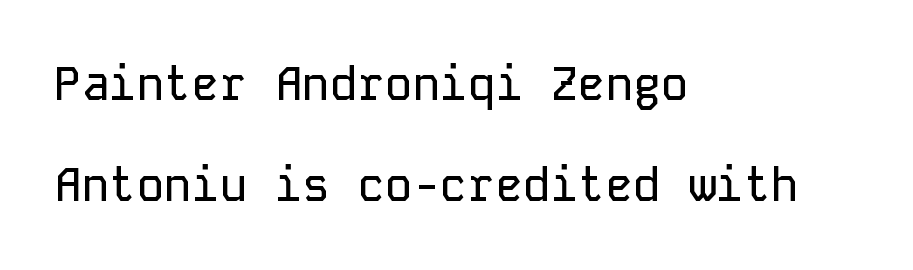
The image shows 46 px sans-serif type, upright, monospaced; set left-aligned, loose line spacing (2.2x), normal letter spacing, not underlined; low stroke contrast and a medium x-height.
